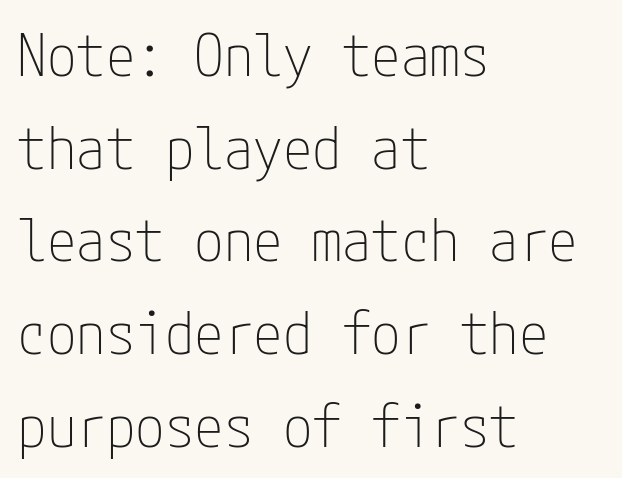
Q: Is the text bold? A: No.
Q: Is the text italic (slanted)? A: No, it is upright.
Q: Is the typeface a serif or a sans-serif typeface? A: Sans-serif.
Q: Is the text underlined? A: No.
Q: How is the paragraph aligned? A: Left-aligned.
Q: Is the spacing between letters normal or unusually wide? A: Normal.
Q: Is the spacing between lines tight, normal or loose? A: Normal.
Q: Width (condensed, normal, or wide)? A: Condensed.
Q: Stroke contrast? A: Low.
Q: x-height? A: Medium.
